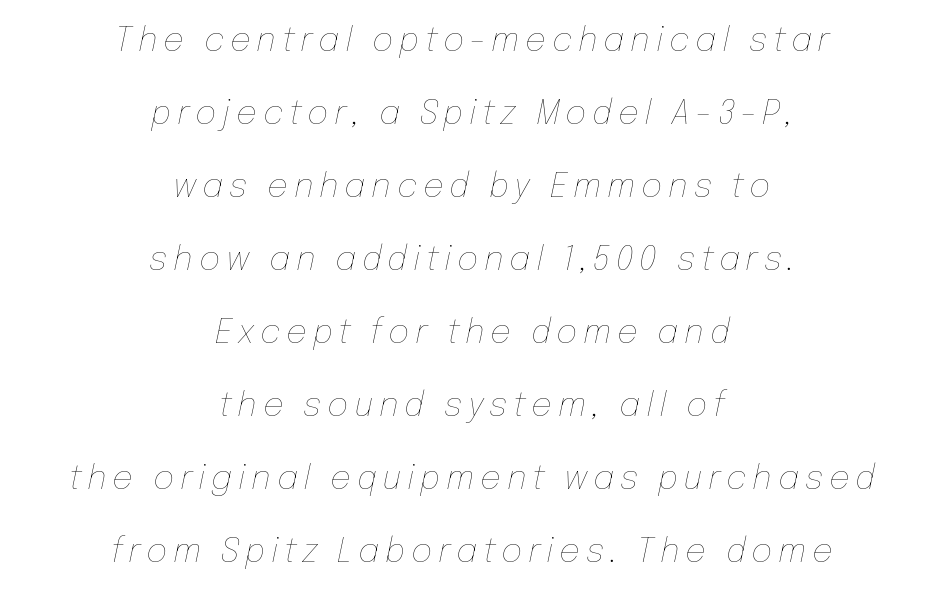
The rendering uses a large line-height, opening up the rows. No heavy texture on the line: the type isn't bold. Type without underlining. Alignment: centered. The rendering uses natural spacing where letterforms have individual widths. Characters are canted at an angle relative to the baseline's perpendicular.
